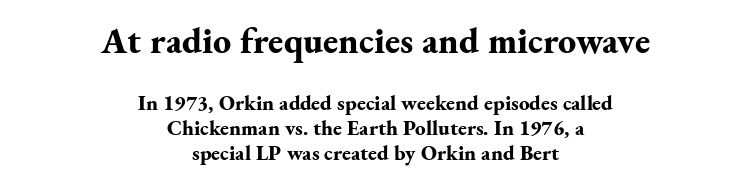
Yep, those are serifs on the letters. Is the block centered? Yes — each line is placed symmetrically about the middle. The passage shown is typed in a proportional face where columns would drift. Honestly, the letter spacing is just normal — you wouldn't notice it. You get the large type first, then a drop to smaller type.
